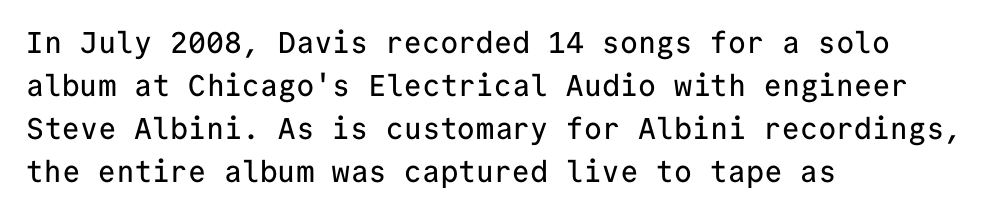
The image shows 30 px sans-serif type, upright, monospaced; set left-aligned, normal line spacing (1.43x), normal letter spacing, not underlined; low stroke contrast and a medium x-height.
